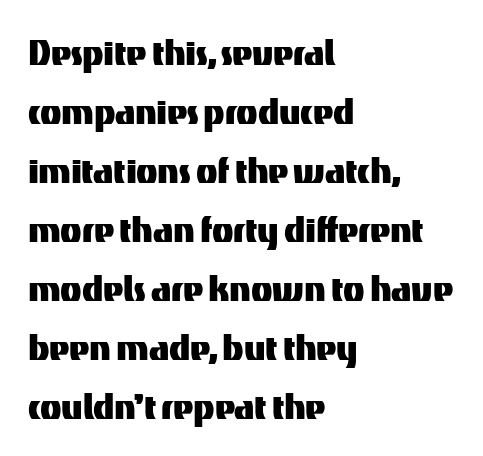
Is there any slant? The stems are plumb. Is there much room between lines? A standard amount, neither cramped nor airy. What stands out about the letter spacing? Nothing — it is the standard amount. The area under the type is left untouched.
